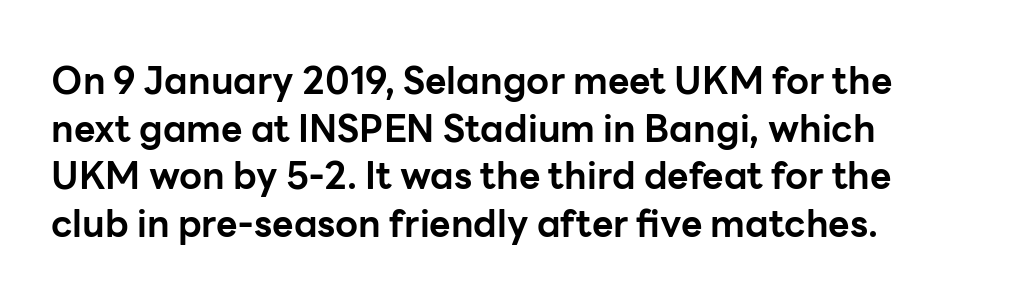
The type sits square on the baseline with zero lean. Is the type bold? Yes — the strokes are clearly thick and heavy. The rows are spaced the way most documents space them. Nope, no serifs anywhere on these letters.
